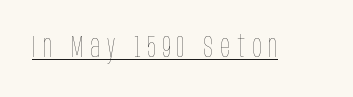
There is plenty of visible air inserted between adjacent glyphs. Italic? Not at all — the glyphs are vertical. Letters have the restrained weight of plain body copy at most. This is underlined copy, the kind a proofreader might mark for attention. The rendering uses natural spacing where letterforms have individual widths.
